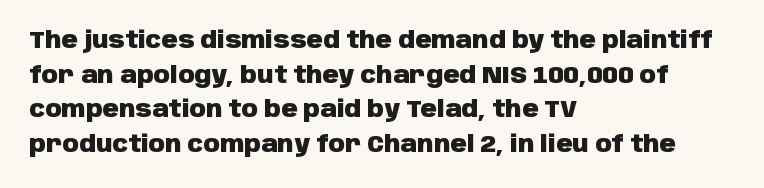
Q: Is the text bold? A: Yes.
Q: Is the text italic (slanted)? A: No, it is upright.
Q: Is the text underlined? A: No.
Q: How is the paragraph aligned? A: Left-aligned.
Q: Is the spacing between letters normal or unusually wide? A: Normal.
Q: Is the spacing between lines tight, normal or loose? A: Normal.
